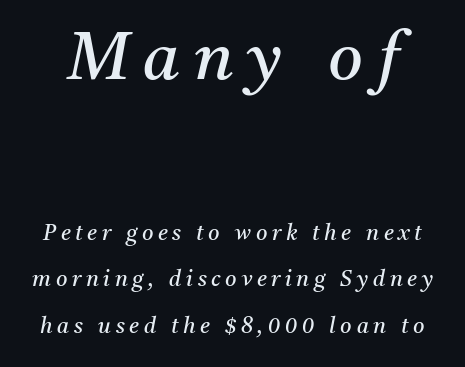
{"serif": "yes", "italic": "yes", "lean": "right", "slant_degrees": 11, "bold": "no", "weight": "regular", "width": "normal", "stroke_contrast": "medium", "x_height": "medium", "monospaced": "no", "underline": "no", "line_spacing": "loose", "line_spacing_ratio": 2.11, "letter_spacing": "wide", "letter_spacing_em": 0.21, "larger_block": "first", "size_ratio": 3.05, "glyph_px": 67}
